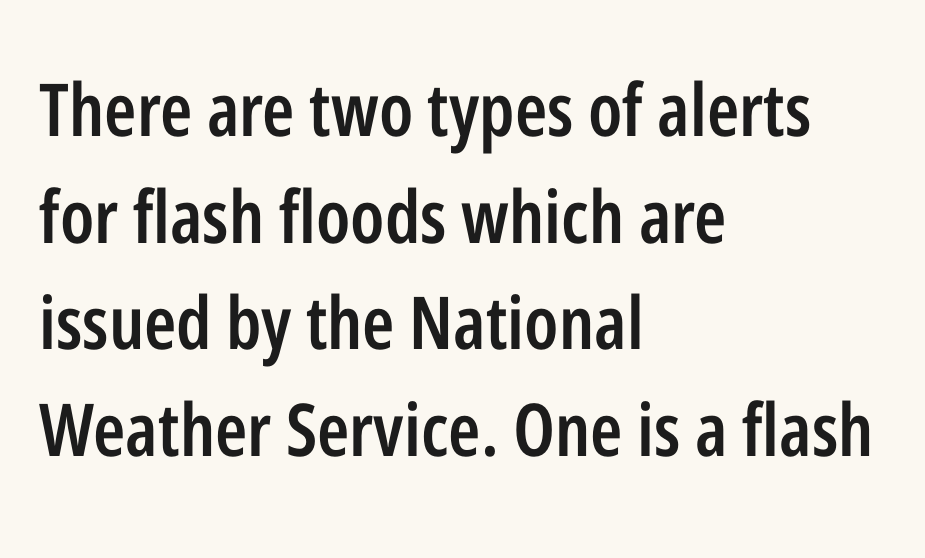
The image shows 73 px semibold, condensed sans-serif type, upright; set left-aligned, normal line spacing (1.46x), normal letter spacing, not underlined; low stroke contrast and a medium x-height.
